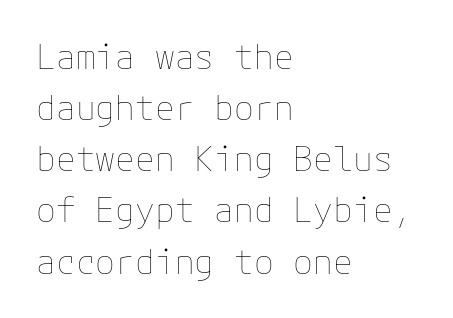
Q: Is the text bold? A: No.
Q: Is the text italic (slanted)? A: No, it is upright.
Q: Is the text underlined? A: No.
Q: How is the paragraph aligned? A: Left-aligned.
Q: Is the spacing between letters normal or unusually wide? A: Normal.
Q: Is the spacing between lines tight, normal or loose? A: Normal.
Q: Width (condensed, normal, or wide)? A: Normal.
Q: Stroke contrast? A: Low.
Q: x-height? A: Medium.
